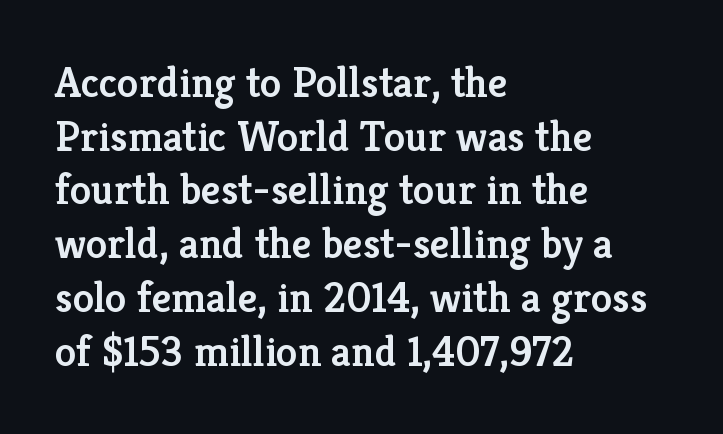
Q: Is the text bold? A: Semi-bold.
Q: Is the text italic (slanted)? A: No, it is upright.
Q: Is the typeface a serif or a sans-serif typeface? A: Serif.
Q: Is the text underlined? A: No.
Q: How is the paragraph aligned? A: Left-aligned.
Q: Is the spacing between letters normal or unusually wide? A: Normal.
Q: Is the spacing between lines tight, normal or loose? A: Normal.
Q: Width (condensed, normal, or wide)? A: Normal.
Q: Stroke contrast? A: Low.
Q: x-height? A: Medium.
Q: Monospaced? A: No.
